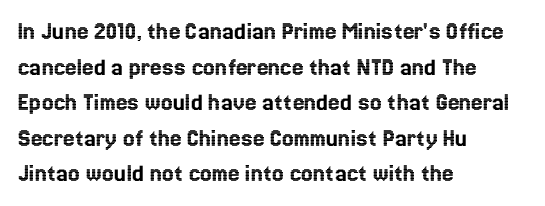
Q: Is the text italic (slanted)? A: No, it is upright.
Q: Is the text underlined? A: No.
Q: How is the paragraph aligned? A: Left-aligned.
Q: Is the spacing between letters normal or unusually wide? A: Normal.
Q: Is the spacing between lines tight, normal or loose? A: Normal.
